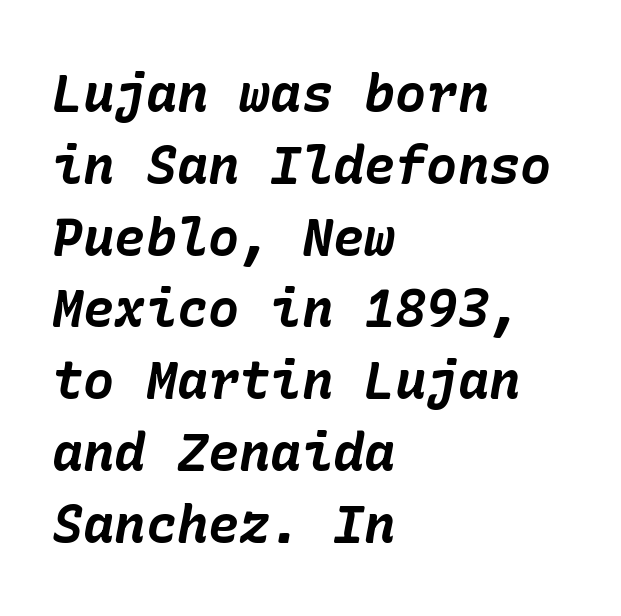
Q: Is the text bold? A: Yes.
Q: Is the text italic (slanted)? A: Yes, it leans right by about 10 degrees.
Q: Is the text underlined? A: No.
Q: How is the paragraph aligned? A: Left-aligned.
Q: Is the spacing between letters normal or unusually wide? A: Normal.
Q: Is the spacing between lines tight, normal or loose? A: Normal.
Q: Width (condensed, normal, or wide)? A: Normal.
Q: Stroke contrast? A: Low.
Q: x-height? A: Medium.
